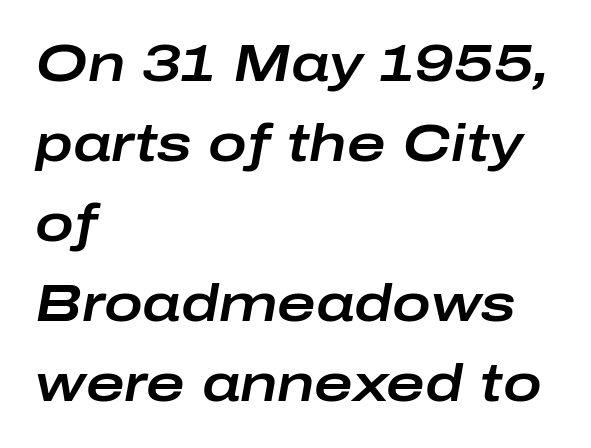
{"italic": "yes", "lean": "right", "slant_degrees": 10, "width": "wide", "stroke_contrast": "low", "x_height": "medium", "monospaced": "no", "underline": "no", "align": "left", "line_spacing": "normal", "line_spacing_ratio": 1.54, "letter_spacing": "normal", "letter_spacing_em": 0.0, "glyph_px": 52}
